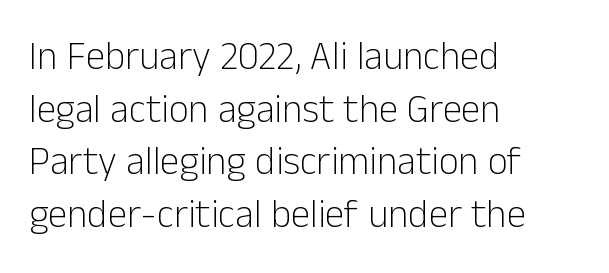
The image shows 39 px light sans-serif type, upright; set left-aligned, normal line spacing (1.35x), normal letter spacing, not underlined; low stroke contrast and a medium x-height.
